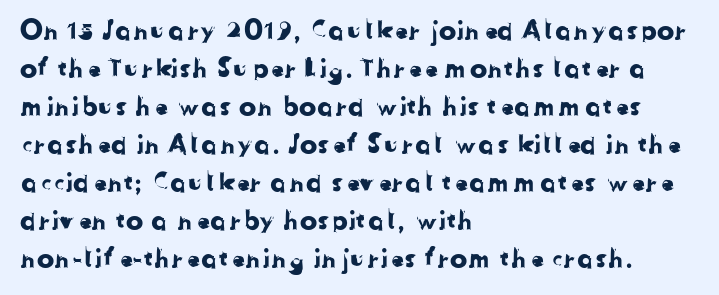
The image shows 26 px text type; set left-aligned, normal line spacing (1.46x), normal letter spacing, not underlined.
